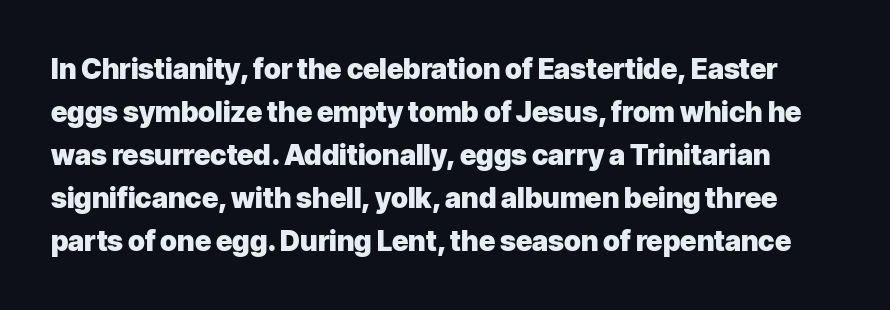
The image shows 28 px heavy sans-serif type, upright; set normal line spacing (1.54x), normal letter spacing, not underlined; low stroke contrast and a medium x-height.
